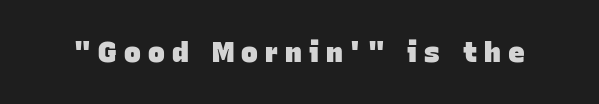
Type without underlining. Tracking here is generous; glyphs stand well apart from one another. This sample has the flowing, uneven cadence of proportional lettering. Chunky letters — that's bold for sure. Note: no serifs on the glyphs.
